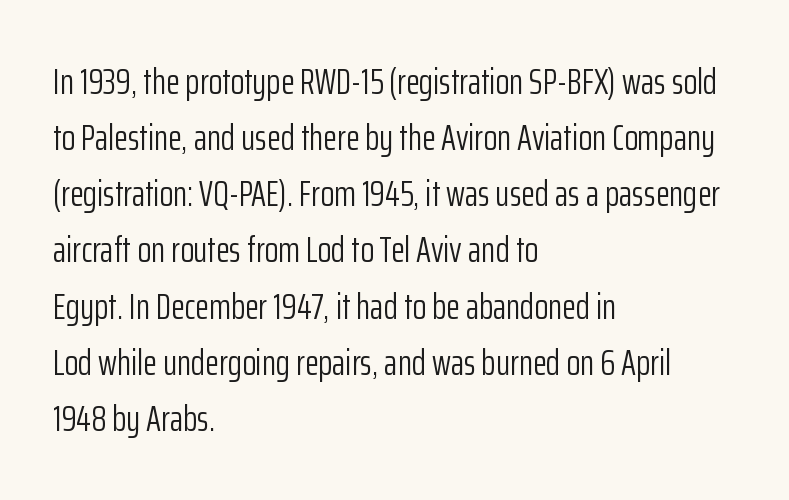
Q: Is the text bold? A: No.
Q: Is the text italic (slanted)? A: No, it is upright.
Q: Is the typeface a serif or a sans-serif typeface? A: Sans-serif.
Q: Is the text underlined? A: No.
Q: How is the paragraph aligned? A: Left-aligned.
Q: Is the spacing between letters normal or unusually wide? A: Normal.
Q: Is the spacing between lines tight, normal or loose? A: Normal.
Q: Width (condensed, normal, or wide)? A: Condensed.
Q: Stroke contrast? A: Low.
Q: x-height? A: Medium.
Q: Monospaced? A: No.
